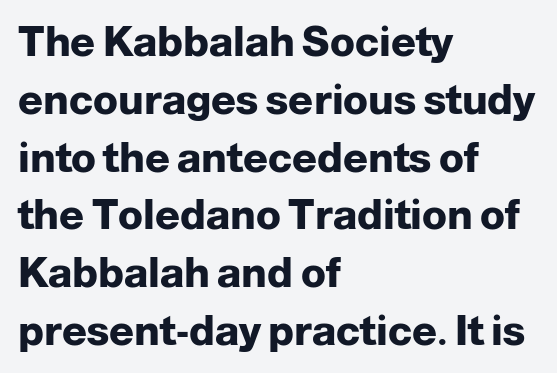
Q: Is the text bold? A: Yes.
Q: Is the text italic (slanted)? A: No, it is upright.
Q: Is the typeface a serif or a sans-serif typeface? A: Sans-serif.
Q: Is the text underlined? A: No.
Q: How is the paragraph aligned? A: Left-aligned.
Q: Is the spacing between letters normal or unusually wide? A: Normal.
Q: Is the spacing between lines tight, normal or loose? A: Normal.
Q: Width (condensed, normal, or wide)? A: Normal.
Q: Stroke contrast? A: Low.
Q: x-height? A: Medium.
Q: Monospaced? A: No.
